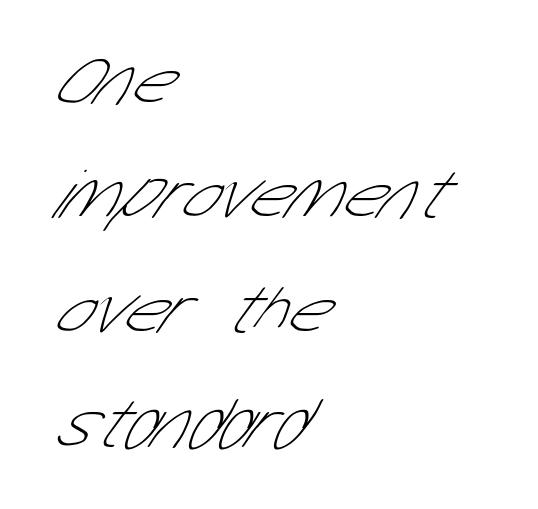
{"serif": "no", "bold": "no", "weight": "thin", "width": "condensed", "stroke_contrast": "low", "x_height": "medium", "monospaced": "no", "underline": "no", "align": "left", "line_spacing": "normal", "line_spacing_ratio": 1.59, "letter_spacing": "normal", "letter_spacing_em": 0.0, "glyph_px": 72}
